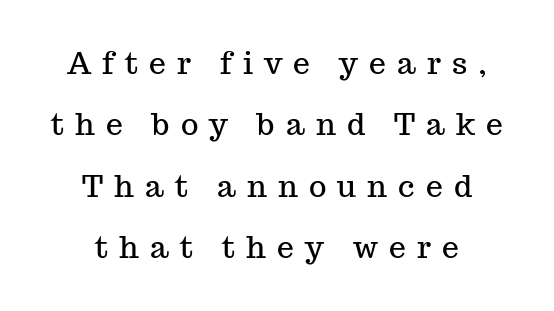
The image shows 30 px serif type, upright; set centered, loose line spacing (2.05x), unusually wide letter spacing (+0.37 em), not underlined; medium stroke contrast and a medium x-height.
